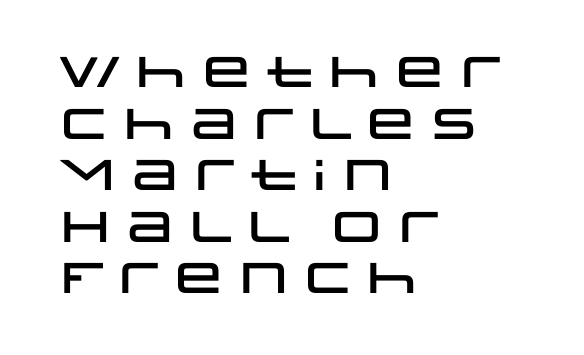
The image shows 43 px wide sans-serif type, upright; set left-aligned, line spacing 1.2x, normal letter spacing, not underlined; low stroke contrast and a large x-height.
